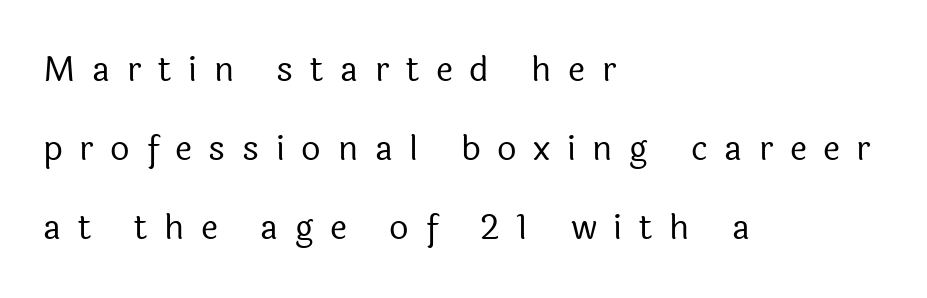
Q: Is the text bold? A: No.
Q: Is the text italic (slanted)? A: No, it is upright.
Q: Is the typeface a serif or a sans-serif typeface? A: Sans-serif.
Q: Is the text underlined? A: No.
Q: How is the paragraph aligned? A: Left-aligned.
Q: Is the spacing between letters normal or unusually wide? A: Unusually wide.
Q: Is the spacing between lines tight, normal or loose? A: Loose.
Q: Width (condensed, normal, or wide)? A: Normal.
Q: x-height? A: Medium.
Q: Monospaced? A: No.
